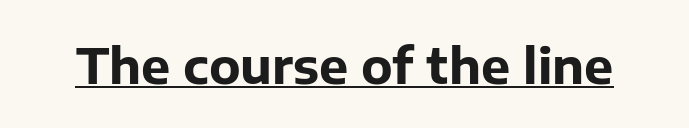
{"serif": "no", "italic": "no", "bold": "yes", "weight": "bold", "width": "normal", "stroke_contrast": "low", "x_height": "medium", "monospaced": "no", "underline": "yes", "letter_spacing": "normal", "letter_spacing_em": 0.0, "glyph_px": 49}
